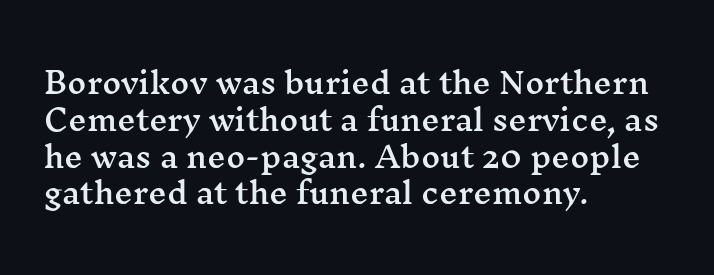
The font family rendered here belongs to the serif group. Rendered with straight, roman letterforms. The lines sit at an ordinary, default distance from one another. The baseline area is clear. Is the block centered? No — it sits flush against the left margin. Think of a printed novel: that variable character pitch is what you see here.
